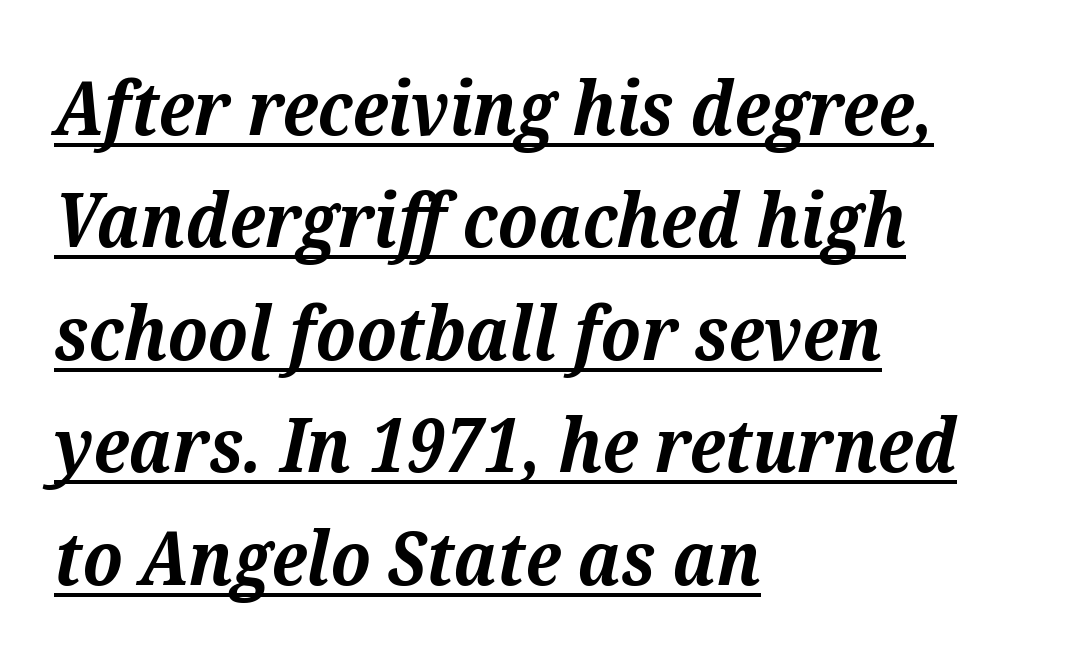
Q: Is the text bold? A: Yes.
Q: Is the text italic (slanted)? A: Yes, it leans right by about 12 degrees.
Q: Is the typeface a serif or a sans-serif typeface? A: Serif.
Q: Is the text underlined? A: Yes.
Q: How is the paragraph aligned? A: Left-aligned.
Q: Is the spacing between letters normal or unusually wide? A: Normal.
Q: Is the spacing between lines tight, normal or loose? A: Normal.
Q: Width (condensed, normal, or wide)? A: Normal.
Q: Stroke contrast? A: Medium.
Q: x-height? A: Medium.
Q: Monospaced? A: No.
